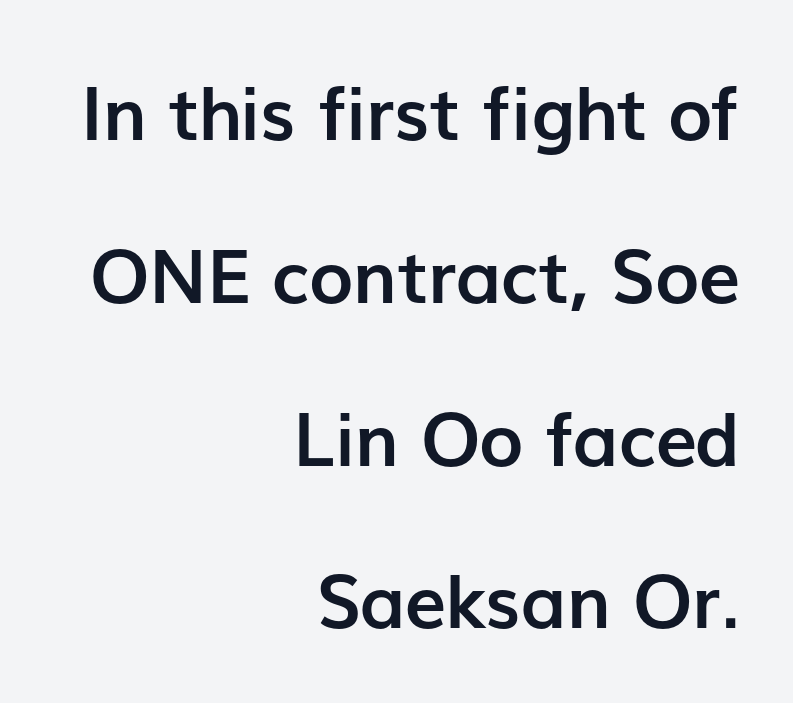
Q: Is the text bold? A: Yes.
Q: Is the text italic (slanted)? A: No, it is upright.
Q: Is the typeface a serif or a sans-serif typeface? A: Sans-serif.
Q: Is the text underlined? A: No.
Q: How is the paragraph aligned? A: Right-aligned.
Q: Is the spacing between letters normal or unusually wide? A: Normal.
Q: Is the spacing between lines tight, normal or loose? A: Loose.
Q: Width (condensed, normal, or wide)? A: Normal.
Q: Stroke contrast? A: Low.
Q: x-height? A: Medium.
Q: Monospaced? A: No.
